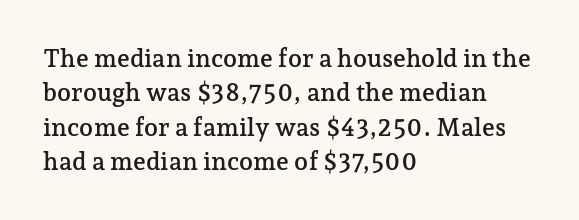
{"italic": "no", "underline": "no", "align": "left", "line_spacing": "normal", "line_spacing_ratio": 1.38, "letter_spacing": "normal", "letter_spacing_em": 0.0, "glyph_px": 25}
